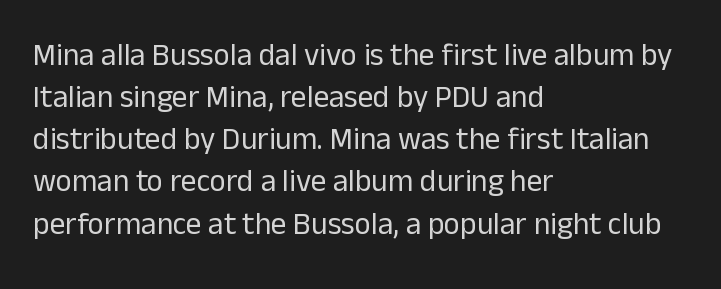
{"serif": "no", "italic": "no", "bold": "no", "weight": "regular", "width": "normal", "stroke_contrast": "low", "x_height": "medium", "monospaced": "no", "underline": "no", "align": "left", "line_spacing": "normal", "line_spacing_ratio": 1.36, "letter_spacing": "normal", "letter_spacing_em": 0.0, "glyph_px": 31}
